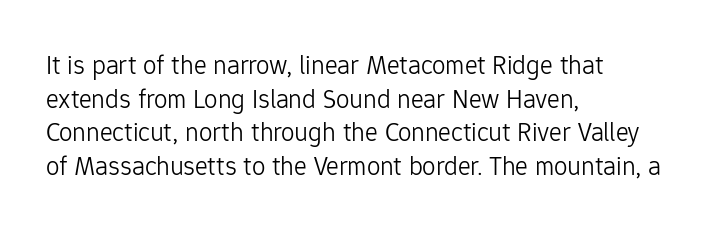
Q: Is the text bold? A: No.
Q: Is the text italic (slanted)? A: No, it is upright.
Q: Is the text underlined? A: No.
Q: How is the paragraph aligned? A: Left-aligned.
Q: Is the spacing between letters normal or unusually wide? A: Normal.
Q: Is the spacing between lines tight, normal or loose? A: Normal.
